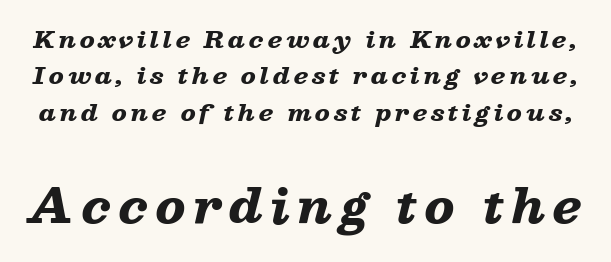
{"italic": "yes", "lean": "right", "slant_degrees": 13, "bold": "yes", "weight": "heavy", "width": "wide", "stroke_contrast": "low", "x_height": "medium", "monospaced": "no", "underline": "no", "line_spacing": "normal", "line_spacing_ratio": 1.58, "larger_block": "second", "size_ratio": 2.0, "glyph_px": 46}
